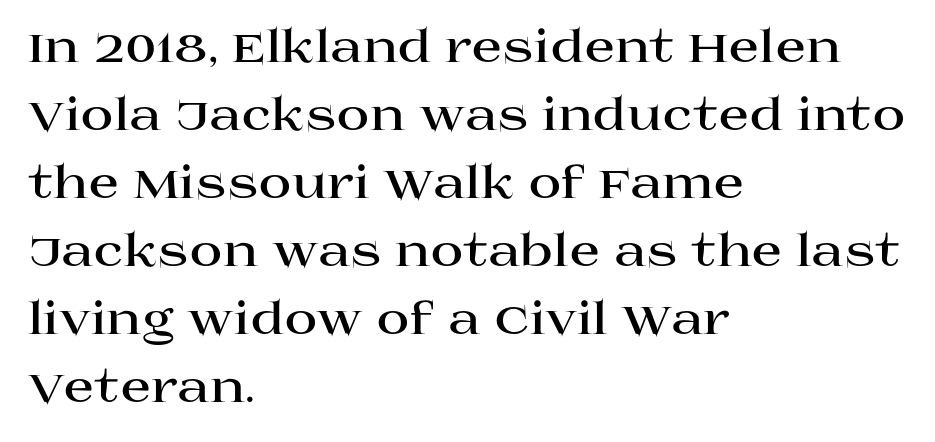
{"serif": "yes", "italic": "no", "bold": "yes", "weight": "bold", "width": "wide", "stroke_contrast": "high", "x_height": "large", "monospaced": "no", "underline": "no", "align": "left", "line_spacing": "normal", "line_spacing_ratio": 1.51, "letter_spacing": "normal", "letter_spacing_em": 0.0, "glyph_px": 45}
